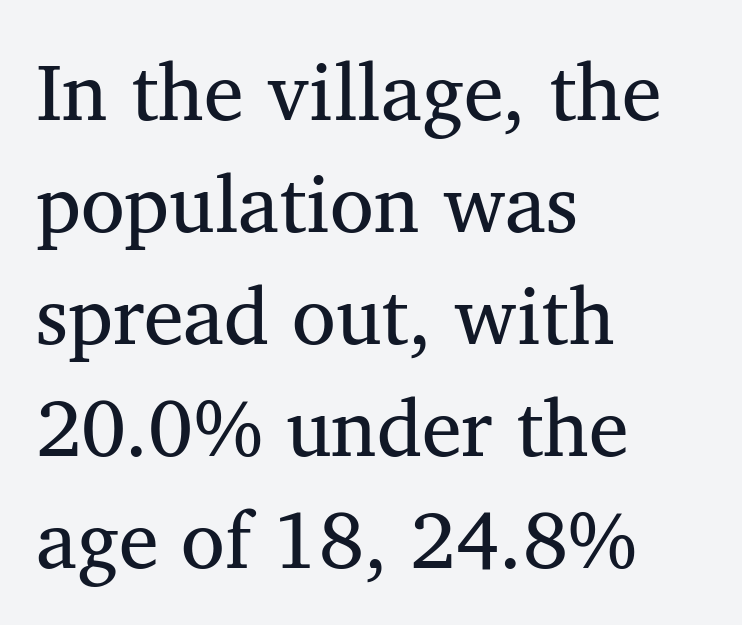
Q: Is the text bold? A: No.
Q: Is the typeface a serif or a sans-serif typeface? A: Serif.
Q: Is the text underlined? A: No.
Q: How is the paragraph aligned? A: Left-aligned.
Q: Is the spacing between letters normal or unusually wide? A: Normal.
Q: Is the spacing between lines tight, normal or loose? A: Normal.
Q: Width (condensed, normal, or wide)? A: Normal.
Q: Stroke contrast? A: Medium.
Q: x-height? A: Medium.
Q: Monospaced? A: No.
